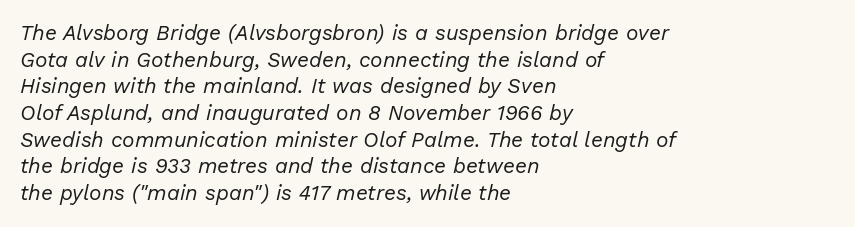
The image shows 21 px text type, italic (leaning right); set left-aligned, normal line spacing (1.27x), normal letter spacing, not underlined.
